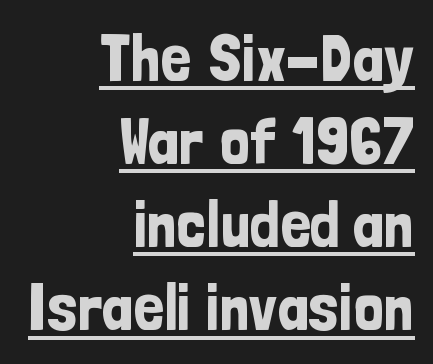
The image shows 66 px condensed sans-serif type, upright; set right-aligned, normal line spacing (1.26x), normal letter spacing, underlined; low stroke contrast and a medium x-height.
